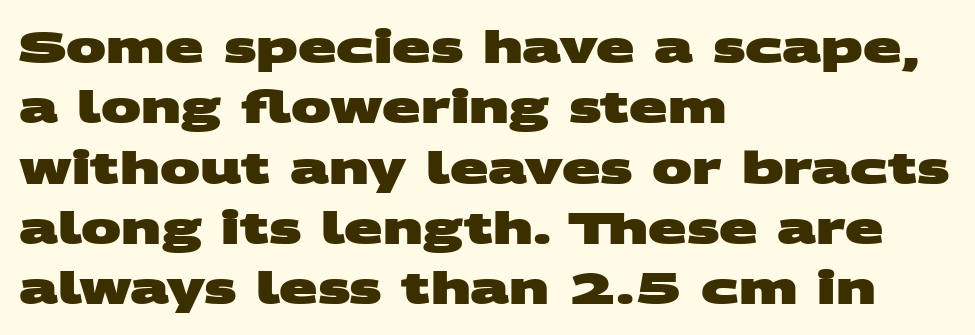
{"serif": "no", "bold": "yes", "weight": "heavy", "width": "wide", "stroke_contrast": "medium", "x_height": "large", "monospaced": "no", "underline": "no", "align": "left", "line_spacing": "normal", "line_spacing_ratio": 1.34, "letter_spacing": "normal", "letter_spacing_em": 0.0, "glyph_px": 45}
